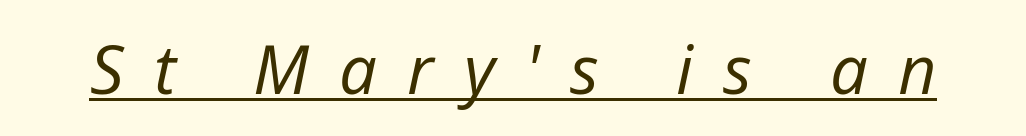
The image shows 67 px regular-weight type, italic (leaning right); set unusually wide letter spacing (+0.45 em), underlined; low stroke contrast and a medium x-height.
